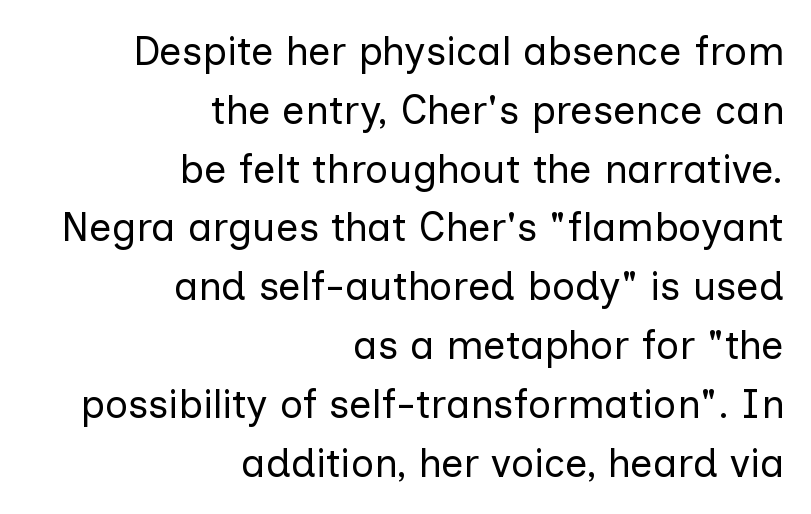
{"serif": "no", "italic": "no", "bold": "no", "weight": "regular", "width": "normal", "stroke_contrast": "low", "x_height": "medium", "monospaced": "no", "underline": "no", "align": "right", "line_spacing": "normal", "line_spacing_ratio": 1.47, "letter_spacing": "normal", "letter_spacing_em": 0.0, "glyph_px": 40}
